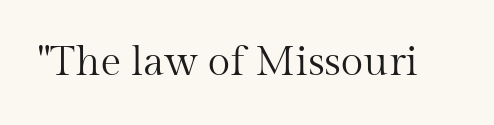
The glyphs are unaccompanied by any horizontal stroke below them. Here the designer chose a conventional face with non-uniform glyph widths. Are there feet on the stems? There are — it's a serif. The font sits on the lighter half of the weight spectrum, regular included.
